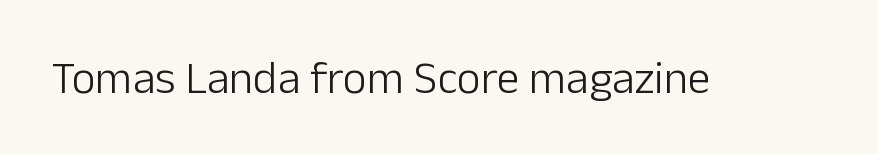
{"serif": "no", "italic": "no", "bold": "no", "weight": "light", "width": "normal", "stroke_contrast": "low", "x_height": "medium", "monospaced": "no", "underline": "no", "letter_spacing": "normal", "letter_spacing_em": 0.0, "glyph_px": 46}
